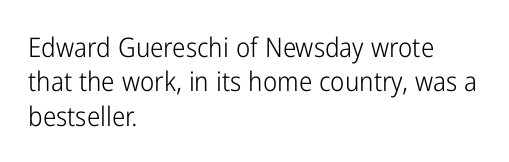
{"italic": "no", "bold": "no", "underline": "no", "align": "left", "line_spacing": "normal", "line_spacing_ratio": 1.27, "letter_spacing": "normal", "letter_spacing_em": 0.0, "glyph_px": 27}
